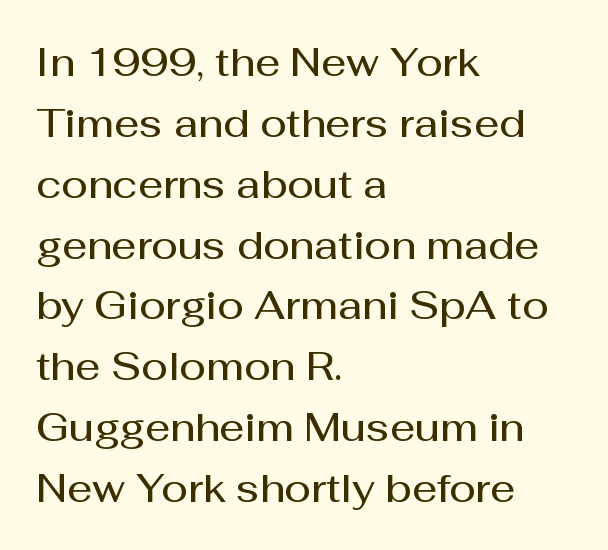
Q: Is the text bold? A: Semi-bold.
Q: Is the text italic (slanted)? A: No, it is upright.
Q: Is the typeface a serif or a sans-serif typeface? A: Sans-serif.
Q: Is the text underlined? A: No.
Q: How is the paragraph aligned? A: Left-aligned.
Q: Is the spacing between letters normal or unusually wide? A: Normal.
Q: Is the spacing between lines tight, normal or loose? A: Normal.
Q: Width (condensed, normal, or wide)? A: Normal.
Q: Stroke contrast? A: Medium.
Q: x-height? A: Medium.
Q: Monospaced? A: No.
